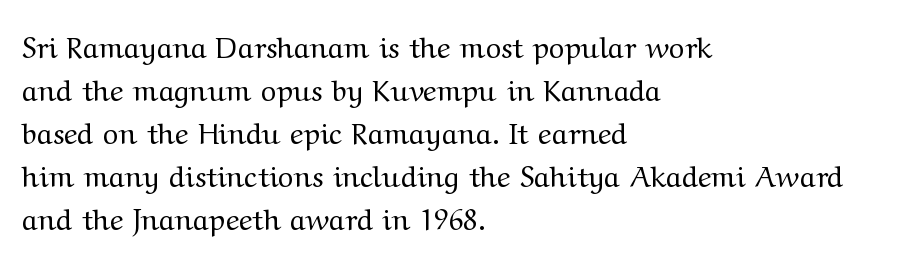
Short note: letters normally spaced. Observe the serifs anchoring each vertical stroke in this sample. This is roman type, the default non-slanted kind. Plain, unruled lines of type. The rows are spaced the way most documents space them. These lines are rendered in a variable-pitch font.
